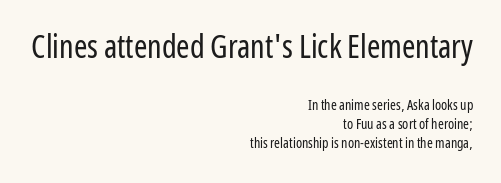
Q: Is the text bold? A: No.
Q: Is the text italic (slanted)? A: No, it is upright.
Q: Is the typeface a serif or a sans-serif typeface? A: Sans-serif.
Q: Is the text underlined? A: No.
Q: How is the paragraph aligned? A: Right-aligned.
Q: Is the spacing between letters normal or unusually wide? A: Normal.
Q: Is the spacing between lines tight, normal or loose? A: Normal.
Q: Which block of text is set in a larger size, the first (top) or the second (bottom)? A: The first (top) one.
Q: Width (condensed, normal, or wide)? A: Condensed.
Q: Stroke contrast? A: Low.
Q: x-height? A: Medium.
Q: Monospaced? A: No.
